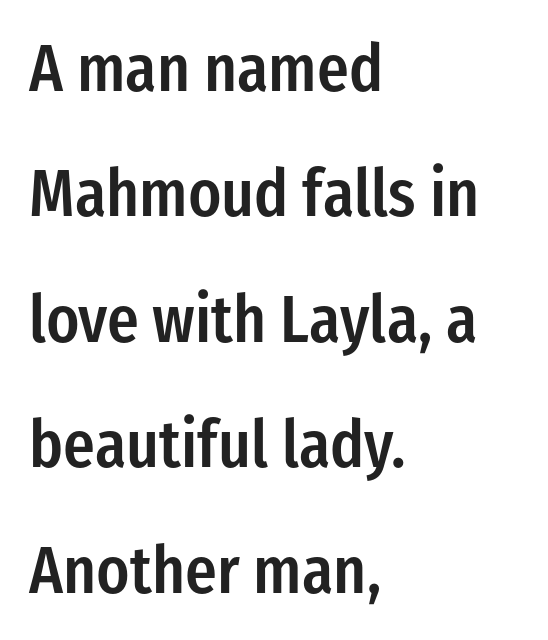
Observe the ordinary spacing: letters are neighbours, not strangers. The strip under each line holds only bare page. In terms of letterform style, serifs are entirely absent. How heavy is the stroke? Medium-heavy — a semibold, shy of bold. The type sits square on the baseline with zero lean. Spacing verdict: proportional, widths tailored to each character.
